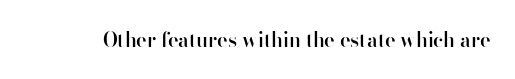
I'd describe the lettering as semibold — firm but not a full bold. The string is rendered with underlining switched off. If you drew a line through each stem, it would be perfectly vertical. Observe the ordinary spacing: letters are neighbours, not strangers.
